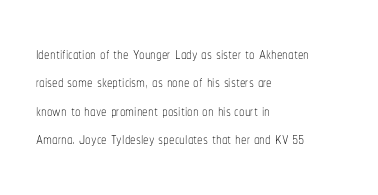
{"italic": "no", "bold": "no", "underline": "no", "align": "left", "line_spacing": "normal", "line_spacing_ratio": 1.29, "letter_spacing": "normal", "letter_spacing_em": 0.0, "glyph_px": 22}
